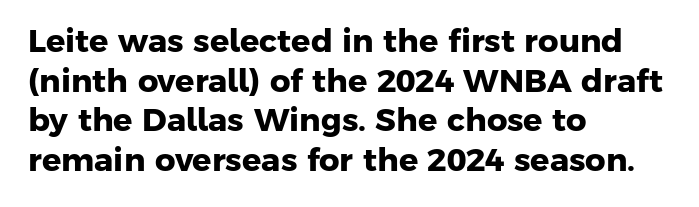
Descender tails drop into unmarked territory. These lines carry a lot of weight — the face is fully bold. Spacing verdict: proportional, widths tailored to each character. Horizontally, the lines are justified to the leading edge only. To sum up the face: it is a sans, with no serifs.
